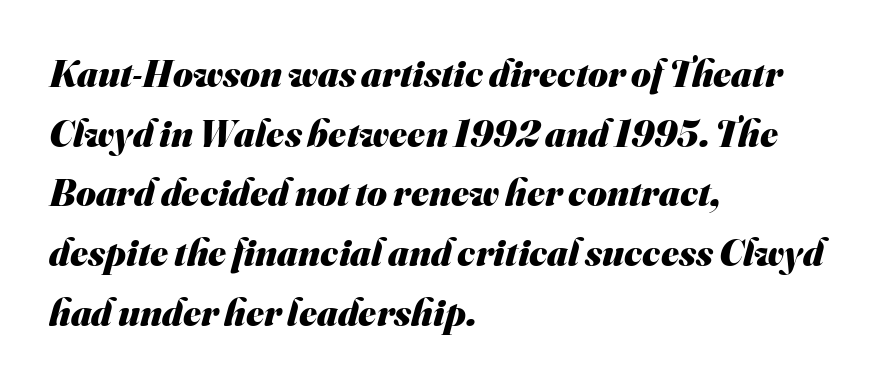
{"serif": "no", "bold": "yes", "weight": "heavy", "width": "normal", "stroke_contrast": "medium", "x_height": "small", "monospaced": "no", "underline": "no", "align": "left", "line_spacing": "normal", "line_spacing_ratio": 1.57, "letter_spacing": "normal", "letter_spacing_em": 0.0, "glyph_px": 38}
